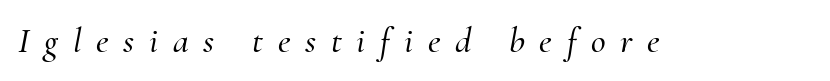
Students, note that the glyphs here are deliberately spaced far apart. Small tapered or slab feet sit at the stroke ends, so this counts as serif. The zone under the glyphs is completely vacant. These lines are rendered in a variable-pitch font. Slant detected: the letters are inclined.
